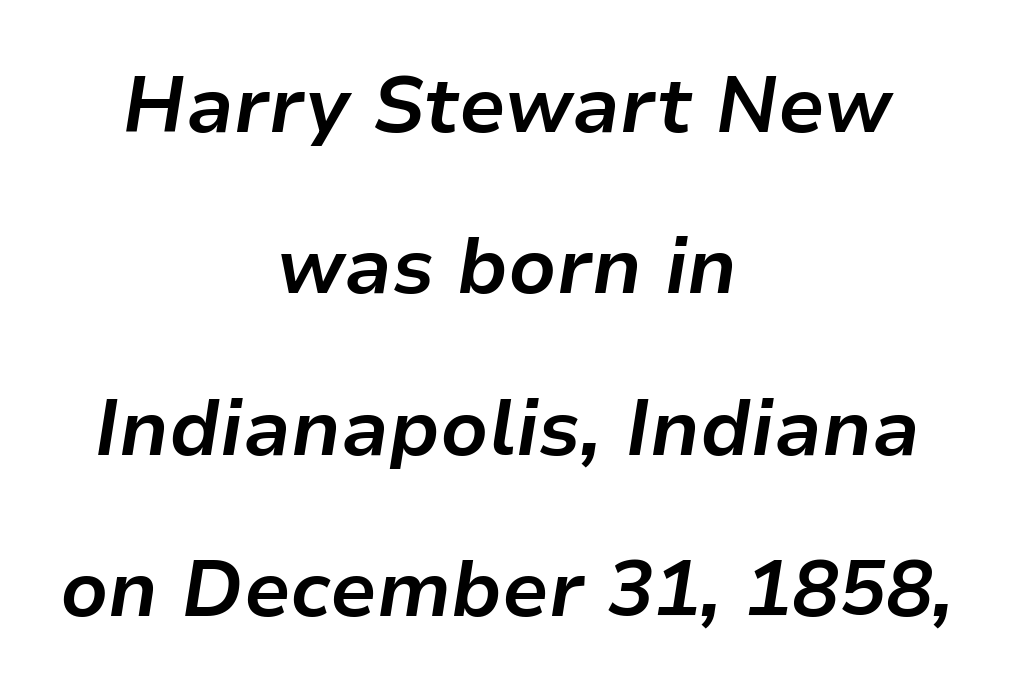
Is there much room between lines? Yes — plenty of vertical air separates them. The line texture is even and compact thanks to regular tracking. Check under the words: just untouched page. Character widths vary here, with narrow letters taking less room than wide ones.
